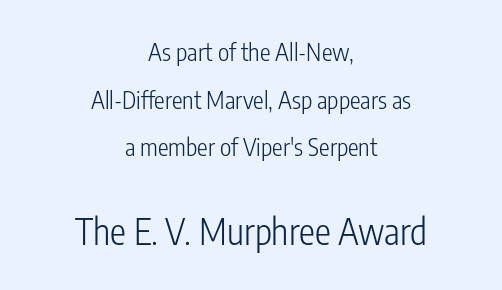
Characters remain perfectly vertical along every line. Plain, unruled lines of type. Default kerning and tracking; the words read as compact shapes. Weight class: somewhere from thin through regular. Vertical spacing — loose.
